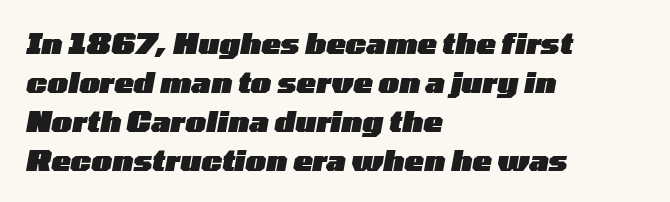
What weight is shown? A full bold with thick strokes. These lines sit exactly where default settings would place them. There is no visible air inserted between adjacent glyphs. Beneath every word, the page is bare. The font's italic variant was chosen for this text.
